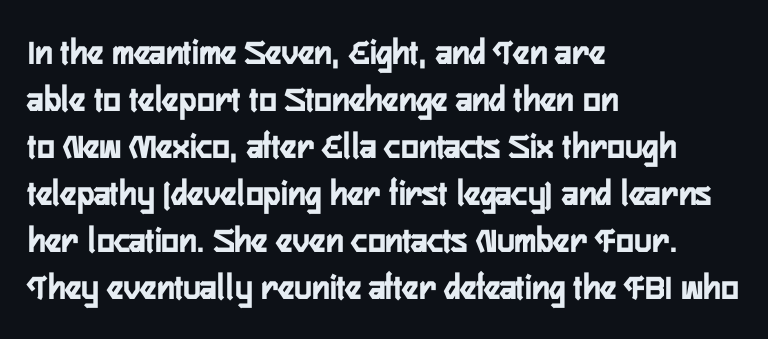
The image shows 37 px semibold, condensed sans-serif type, upright; set left-aligned, normal line spacing (1.27x), normal letter spacing, not underlined; low stroke contrast and a medium x-height.
